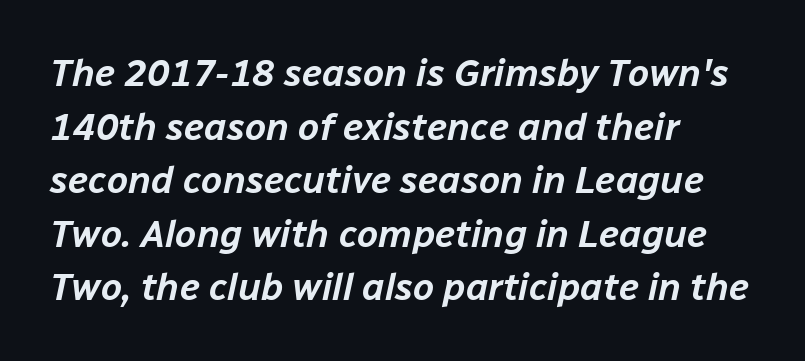
{"italic": "yes", "lean": "right", "slant_degrees": 12, "width": "normal", "stroke_contrast": "low", "x_height": "medium", "monospaced": "no", "underline": "no", "align": "left", "line_spacing": "normal", "line_spacing_ratio": 1.41, "letter_spacing": "normal", "letter_spacing_em": 0.0, "glyph_px": 38}
